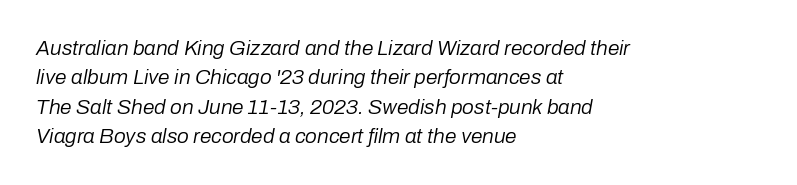
No extra tracking has been applied to these lines. These lines were composed using italics. Weight: regular or lighter. Honestly, there is no underline to notice here at all. The passage is arranged the way most books set body copy — flush left. This block has exactly the height ordinary leading produces.
